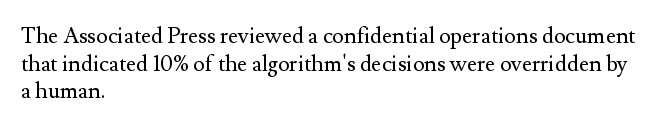
The typeface has the unassuming heft of standard copy or less. Vertical strokes here are truly vertical. A clean baseline with only descenders dipping below it. Default kerning and tracking; the words read as compact shapes.
